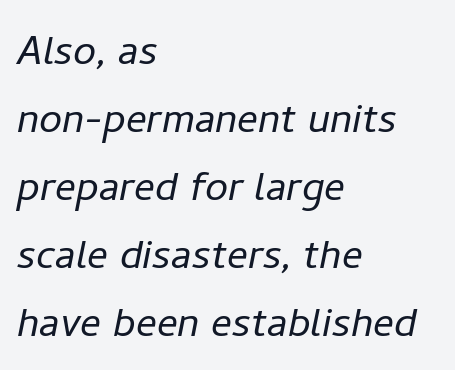
{"italic": "yes", "lean": "right", "slant_degrees": 11, "bold": "no", "weight": "light", "width": "normal", "stroke_contrast": "low", "x_height": "medium", "monospaced": "no", "underline": "no", "align": "left", "line_spacing": "normal", "line_spacing_ratio": 1.31, "letter_spacing": "normal", "letter_spacing_em": 0.0, "glyph_px": 52}
